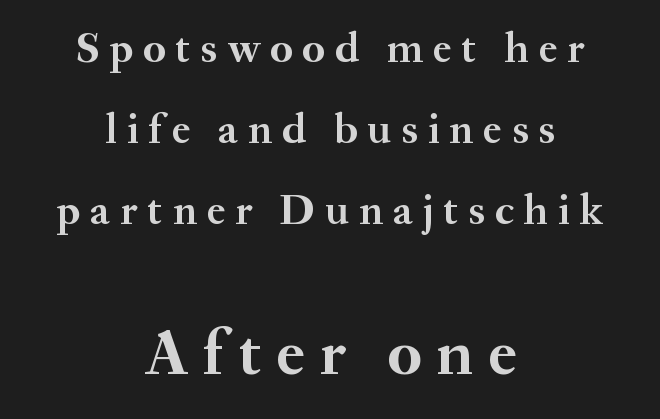
{"serif": "yes", "italic": "no", "bold": "yes", "weight": "semibold", "width": "normal", "stroke_contrast": "medium", "x_height": "small", "monospaced": "no", "underline": "no", "align": "center", "line_spacing_ratio": 1.88, "letter_spacing": "wide", "letter_spacing_em": 0.23, "larger_block": "second", "size_ratio": 1.51, "glyph_px": 65}
